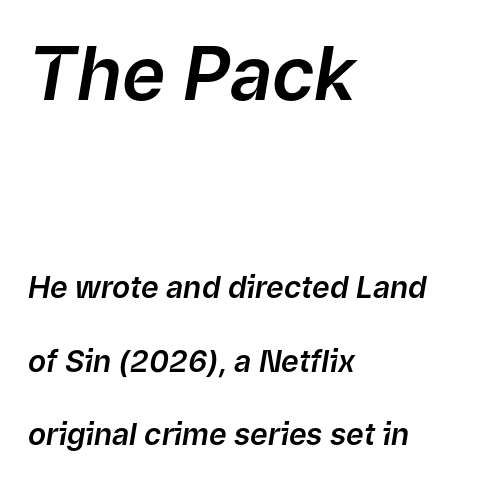
The image shows 74 px text type, italic (leaning right); set left-aligned, loose line spacing (2.45x), normal letter spacing, not underlined; the first (top) block is 2.47x larger; low stroke contrast and a medium x-height.
